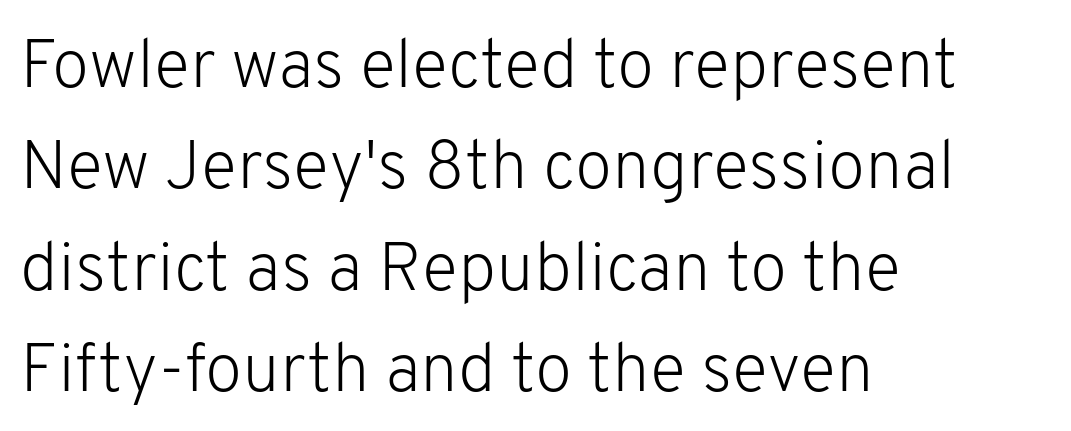
Does the leading feel generous? No, just average. Nope, not italic — everything's standing straight. A typesetter would call this zero additional tracking. The cut favours lightness, reaching ordinary text weight at its darkest.
